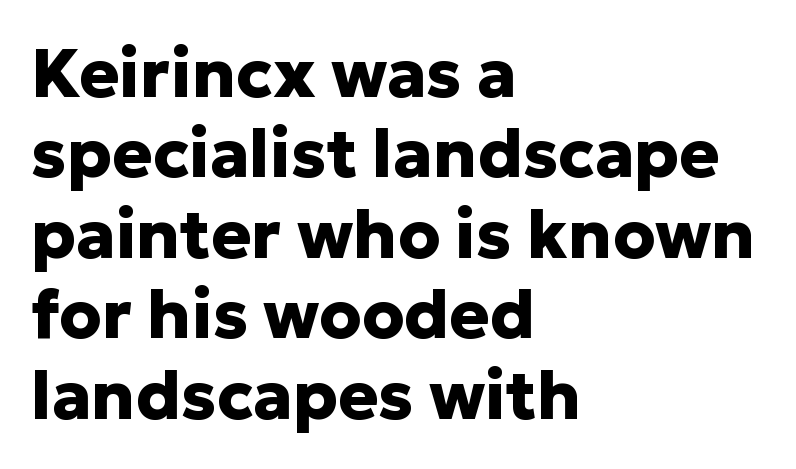
Unmarked baselines from the first word to the last. Is this a fixed-width face? No — the glyphs have proportional, varying widths. Each glyph is drawn with heavy, bold strokes. Left-aligned paragraph, ragged on the right. Nope, no serifs anywhere on these letters. A roman cut, with each character standing at attention.
